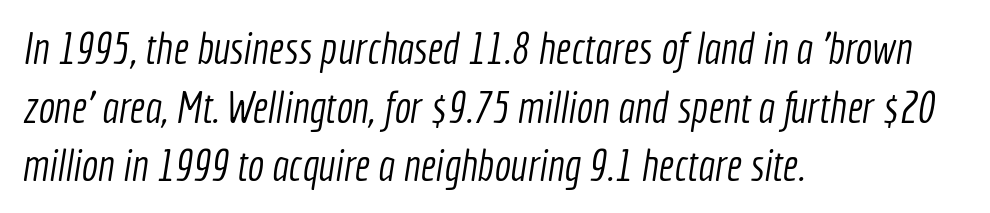
{"serif": "no", "bold": "no", "weight": "light", "width": "condensed", "x_height": "medium", "monospaced": "no", "underline": "no", "align": "left", "line_spacing": "normal", "line_spacing_ratio": 1.33, "letter_spacing": "normal", "letter_spacing_em": 0.0, "glyph_px": 44}
